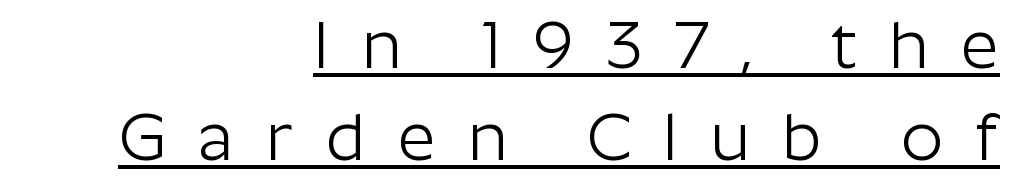
The image shows 66 px light sans-serif type, upright; set right-aligned, normal line spacing (1.39x), unusually wide letter spacing (+0.49 em), underlined; low stroke contrast and a medium x-height.
